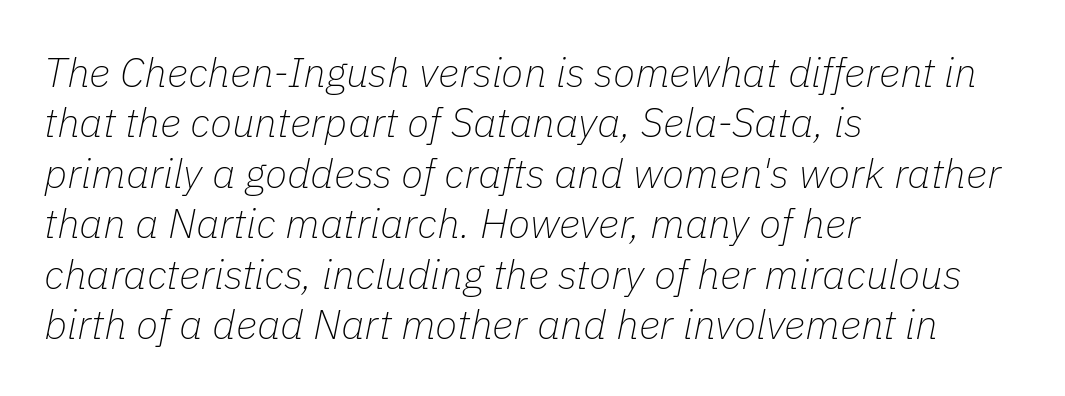
Q: Is the text bold? A: No.
Q: Is the text italic (slanted)? A: Yes, it leans right by about 11 degrees.
Q: Is the text underlined? A: No.
Q: How is the paragraph aligned? A: Left-aligned.
Q: Is the spacing between letters normal or unusually wide? A: Normal.
Q: Width (condensed, normal, or wide)? A: Normal.
Q: Stroke contrast? A: Low.
Q: x-height? A: Medium.
Q: Monospaced? A: No.
